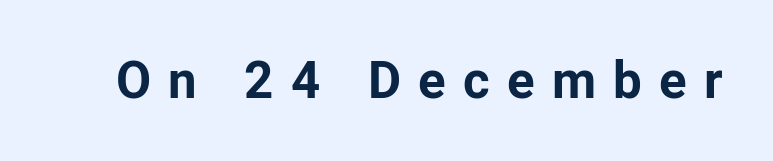
The typesetting leans heavy: a genuine bold. Do the characters align in a grid? No, the font is proportional. A clean baseline with only descenders dipping below it. Rendered with straight, roman letterforms.
